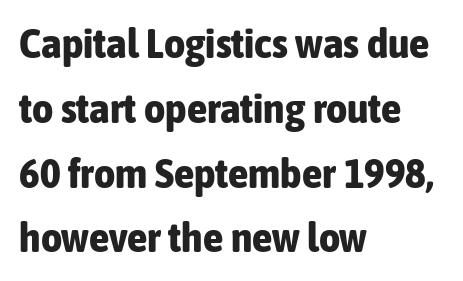
Q: Is the text bold? A: Yes.
Q: Is the text italic (slanted)? A: No, it is upright.
Q: Is the typeface a serif or a sans-serif typeface? A: Sans-serif.
Q: Is the text underlined? A: No.
Q: How is the paragraph aligned? A: Left-aligned.
Q: Is the spacing between letters normal or unusually wide? A: Normal.
Q: Is the spacing between lines tight, normal or loose? A: Normal.
Q: Width (condensed, normal, or wide)? A: Condensed.
Q: Stroke contrast? A: Low.
Q: x-height? A: Medium.
Q: Monospaced? A: No.
